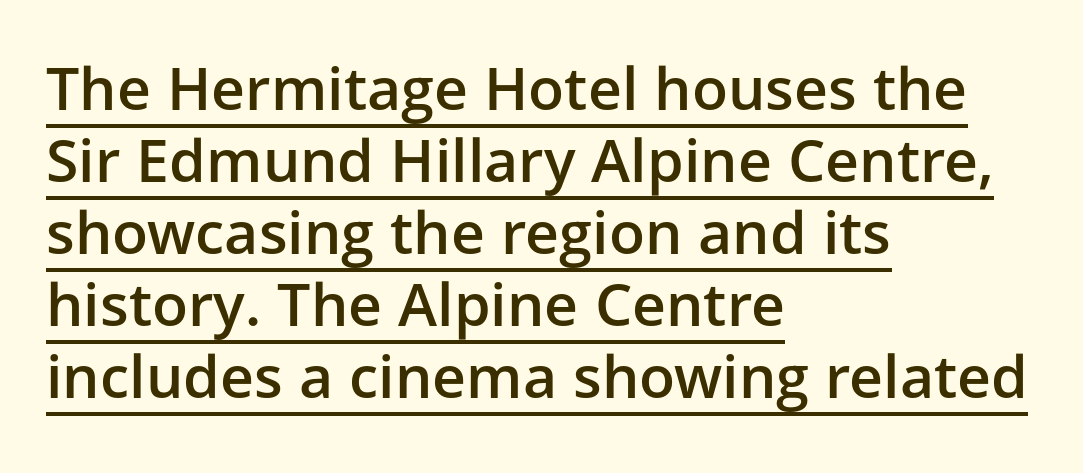
Q: Is the text bold? A: Semi-bold.
Q: Is the text italic (slanted)? A: No, it is upright.
Q: Is the typeface a serif or a sans-serif typeface? A: Sans-serif.
Q: Is the text underlined? A: Yes.
Q: How is the paragraph aligned? A: Left-aligned.
Q: Is the spacing between letters normal or unusually wide? A: Normal.
Q: Width (condensed, normal, or wide)? A: Normal.
Q: Stroke contrast? A: Low.
Q: x-height? A: Medium.
Q: Monospaced? A: No.
